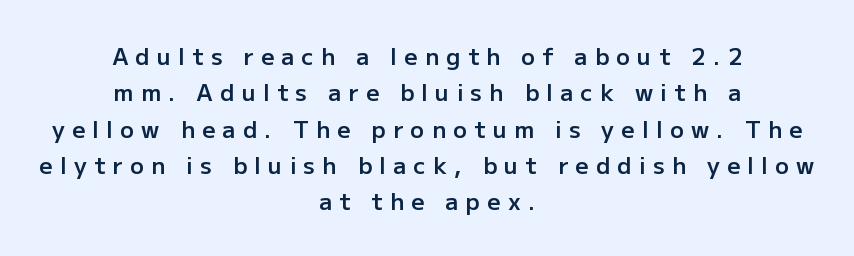
{"italic": "no", "bold": "semi", "underline": "no", "align": "center", "line_spacing": "normal", "line_spacing_ratio": 1.58, "letter_spacing": "wide", "letter_spacing_em": 0.32, "glyph_px": 23}
